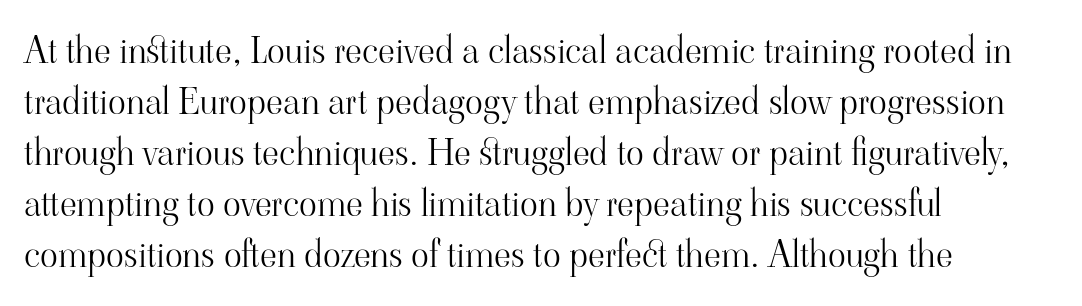
Q: Is the text bold? A: No.
Q: Is the text italic (slanted)? A: No, it is upright.
Q: Is the typeface a serif or a sans-serif typeface? A: Serif.
Q: Is the text underlined? A: No.
Q: How is the paragraph aligned? A: Left-aligned.
Q: Is the spacing between letters normal or unusually wide? A: Normal.
Q: Is the spacing between lines tight, normal or loose? A: Normal.
Q: Width (condensed, normal, or wide)? A: Normal.
Q: Stroke contrast? A: High.
Q: x-height? A: Small.
Q: Monospaced? A: No.
